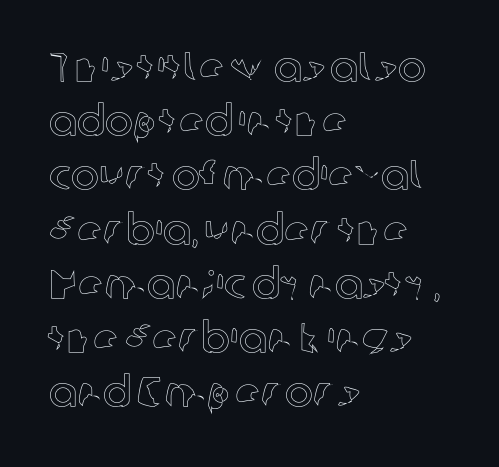
{"italic": "no", "width": "normal", "x_height": "medium", "monospaced": "no", "underline": "no", "align": "left", "line_spacing": "normal", "line_spacing_ratio": 1.29, "letter_spacing": "normal", "letter_spacing_em": 0.0, "glyph_px": 42}
